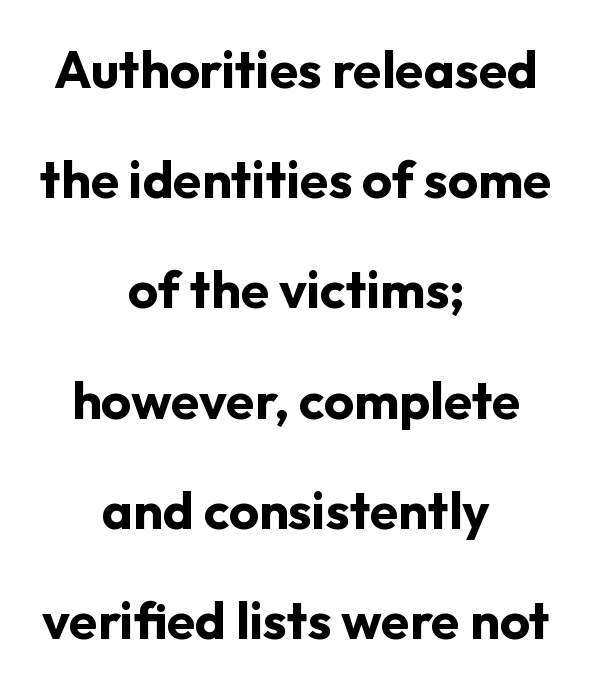
A clean baseline with only descenders dipping below it. The rendering uses natural spacing where letterforms have individual widths. Notice how the passage keeps no hard edge, just a central spine. You could fit nearly another row in the gap between these rows. The characters display no serif detailing; their extremities are plain. Each word holds together tightly as a unit, with standard inter-letter gaps.
